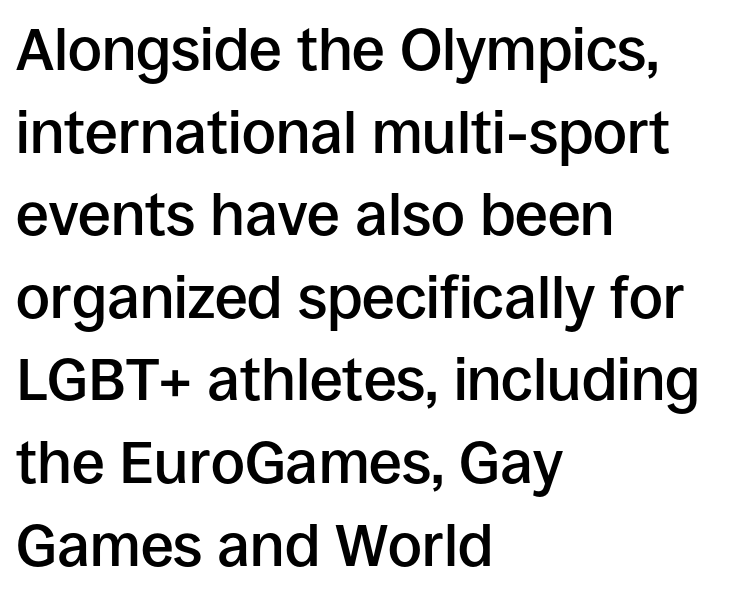
{"serif": "no", "italic": "no", "bold": "semi", "weight": "semibold", "width": "normal", "stroke_contrast": "low", "x_height": "large", "monospaced": "no", "underline": "no", "align": "left", "line_spacing": "normal", "line_spacing_ratio": 1.4, "letter_spacing": "normal", "letter_spacing_em": 0.0, "glyph_px": 59}
